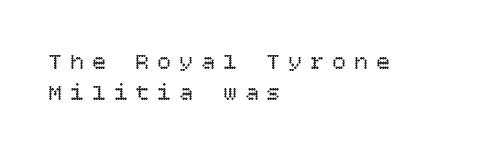
{"italic": "no", "bold": "no", "underline": "no", "align": "left", "line_spacing": "normal", "line_spacing_ratio": 1.35, "letter_spacing": "wide", "letter_spacing_em": 0.35, "glyph_px": 23}
